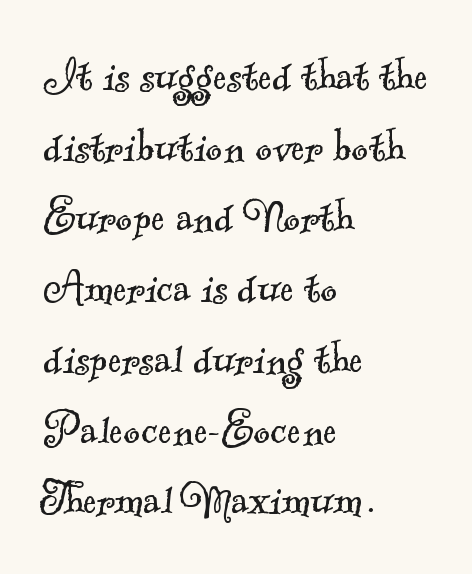
{"serif": "yes", "bold": "no", "weight": "light", "width": "normal", "x_height": "small", "monospaced": "no", "underline": "no", "align": "left", "line_spacing": "normal", "line_spacing_ratio": 1.36, "letter_spacing": "normal", "letter_spacing_em": 0.0, "glyph_px": 52}
